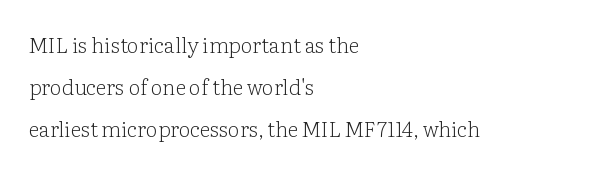
The letters stand straight up with perfectly vertical stems. Weight: in the light-to-regular range. A bare baseline throughout the passage. Alignment: flush left.
